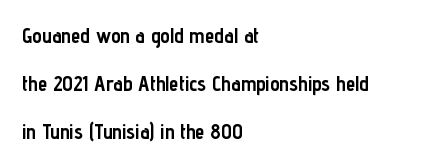
{"italic": "no", "bold": "yes", "underline": "no", "align": "left", "line_spacing": "loose", "line_spacing_ratio": 2.29, "letter_spacing": "normal", "letter_spacing_em": 0.0, "glyph_px": 21}
